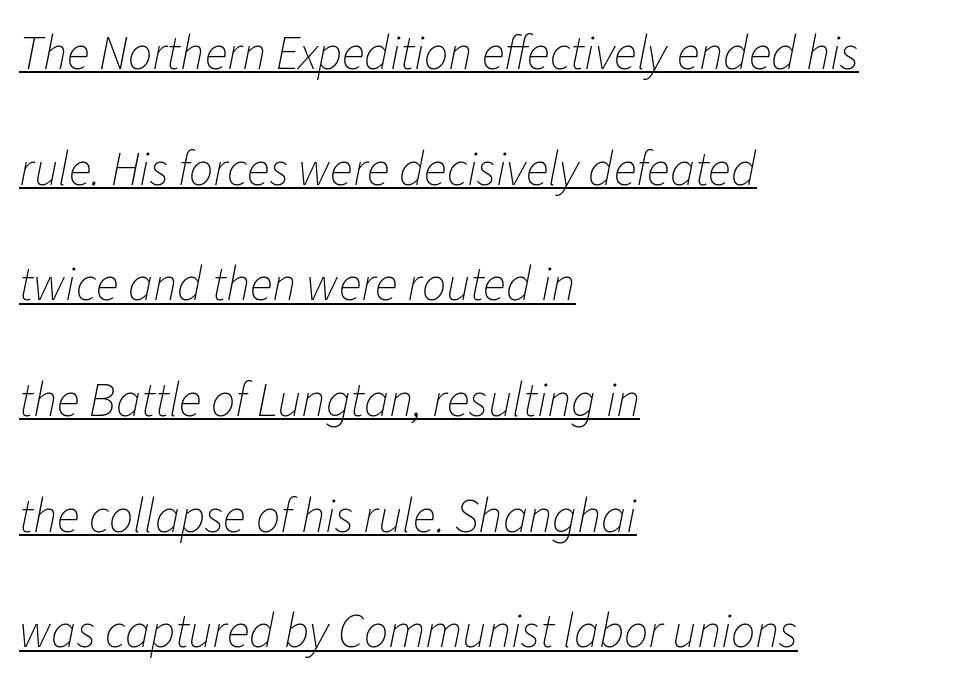
Default kerning and tracking; the words read as compact shapes. Note the varied advance widths — an 'i' is clearly narrower than an 'm'. Line beginnings align vertically; line endings do not. Like a heading marked for emphasis, these lines bear an underscore.
